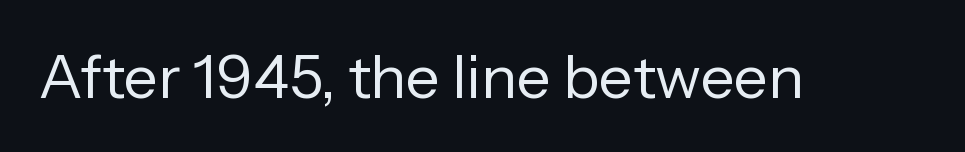
Characters remain perfectly vertical along every line. Bold? No — there's no thickening of the strokes. Serifs: no, the terminals of the letterforms are clean. Here the designer chose a conventional face with non-uniform glyph widths. Clear beneath every line of the passage.
